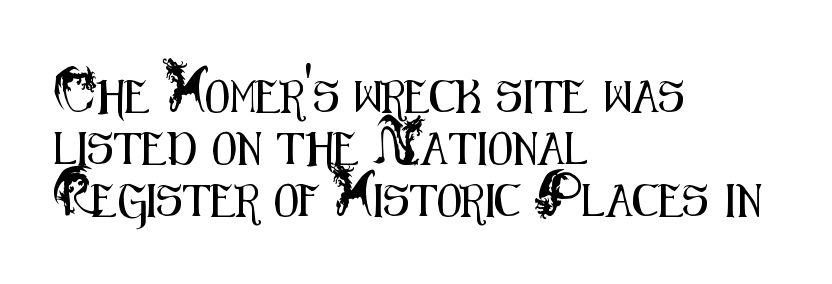
The image shows 32 px condensed sans-serif type, upright; set left-aligned, normal line spacing (1.62x), normal letter spacing, not underlined; medium stroke contrast and a small x-height.
